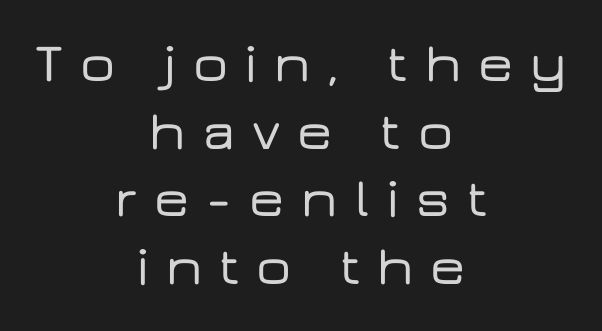
I'd call this a sans setting — the letters go barefoot. The face used here is rendered with a markedly widened letterfit. If you folded the block vertically in half, each line would mirror itself in length. Notice how the stems are strictly vertical — no italics here. Varying glyph widths throughout — classic text-font behaviour. The passage shown is not underscored anywhere.
